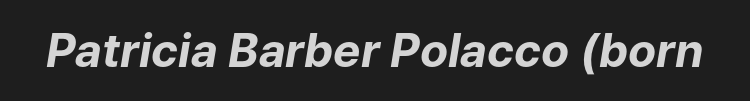
Q: Is the text bold? A: Yes.
Q: Is the text italic (slanted)? A: Yes, it leans right by about 9 degrees.
Q: Is the text underlined? A: No.
Q: Is the spacing between letters normal or unusually wide? A: Normal.
Q: Width (condensed, normal, or wide)? A: Normal.
Q: Stroke contrast? A: Low.
Q: x-height? A: Medium.
Q: Monospaced? A: No.
